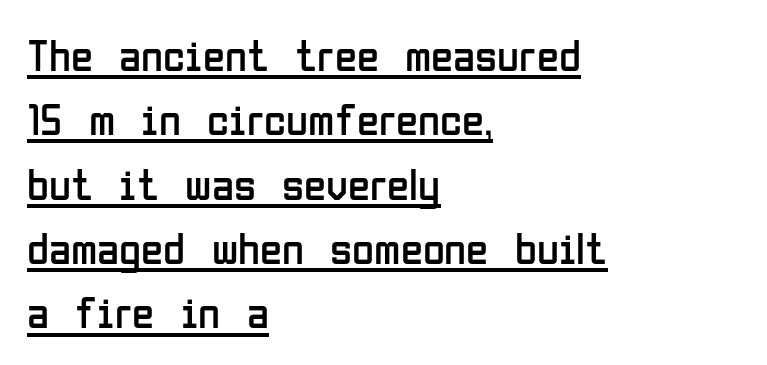
Q: Is the text bold? A: No.
Q: Is the text italic (slanted)? A: No, it is upright.
Q: Is the typeface a serif or a sans-serif typeface? A: Sans-serif.
Q: Is the text underlined? A: Yes.
Q: How is the paragraph aligned? A: Left-aligned.
Q: Is the spacing between letters normal or unusually wide? A: Normal.
Q: Is the spacing between lines tight, normal or loose? A: Normal.
Q: Width (condensed, normal, or wide)? A: Condensed.
Q: Stroke contrast? A: Low.
Q: x-height? A: Medium.
Q: Monospaced? A: No.
